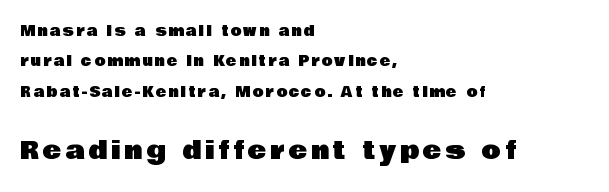
This rendering uses left alignment, leaving the right contour irregular. Italic: no, the glyphs are upright roman. Line spacing here is loose. The later block is typeset at a bigger size than the earlier block. Beneath every word, the page is bare.
